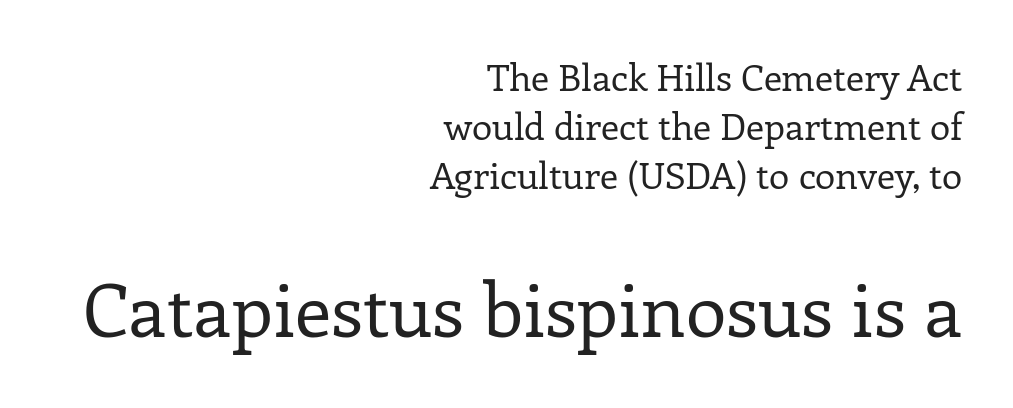
Evenly set lines give the paragraph a standard silhouette. Spacing verdict: proportional, widths tailored to each character. Tall strokes in this sample are plumb rather than angled. This rendering features lettering with no underline. In CSS terms this would be text-align: right.
